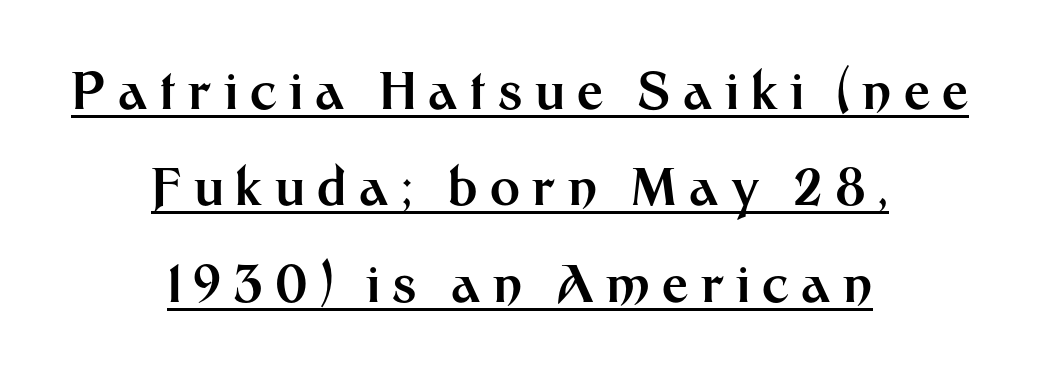
Q: Is the text bold? A: Yes.
Q: Is the text italic (slanted)? A: No, it is upright.
Q: Is the typeface a serif or a sans-serif typeface? A: Sans-serif.
Q: Is the text underlined? A: Yes.
Q: How is the paragraph aligned? A: Centered.
Q: Is the spacing between letters normal or unusually wide? A: Unusually wide.
Q: Width (condensed, normal, or wide)? A: Normal.
Q: Stroke contrast? A: Medium.
Q: x-height? A: Medium.
Q: Monospaced? A: No.
